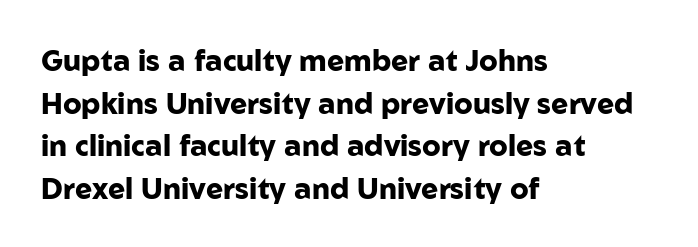
Observe the ordinary spacing: letters are neighbours, not strangers. Plenty of ink on the page — the face is bold. This sample uses an upright cut, with every glyph sitting square on the baseline. In terms of leading, this rendering sits right in the middle. The space beneath each line is pristine and unruled. Alignment: flush left.
